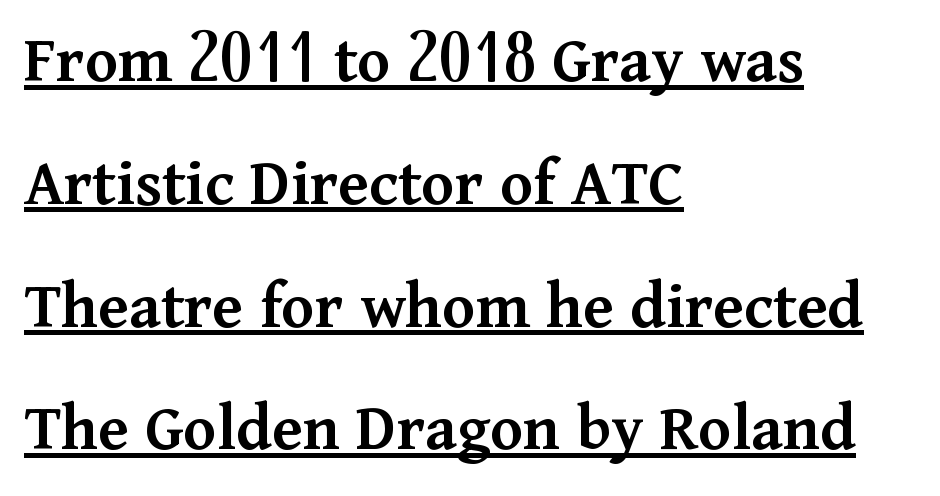
Varying glyph widths throughout — classic text-font behaviour. The lettering is marked with a stroke running underneath it. Typographic density is moderately raised because the face is semibold. Serifs: yes, visible at the terminals of the letterforms. Designer's note — italics off, roman on. Every row of glyphs begins at an identical x-position on the left.
